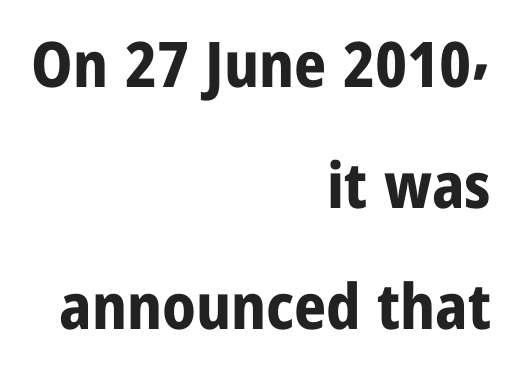
Q: Is the text bold? A: Yes.
Q: Is the text italic (slanted)? A: No, it is upright.
Q: Is the typeface a serif or a sans-serif typeface? A: Sans-serif.
Q: Is the text underlined? A: No.
Q: How is the paragraph aligned? A: Right-aligned.
Q: Is the spacing between letters normal or unusually wide? A: Normal.
Q: Is the spacing between lines tight, normal or loose? A: Loose.
Q: Width (condensed, normal, or wide)? A: Condensed.
Q: Stroke contrast? A: Low.
Q: x-height? A: Medium.
Q: Monospaced? A: No.
